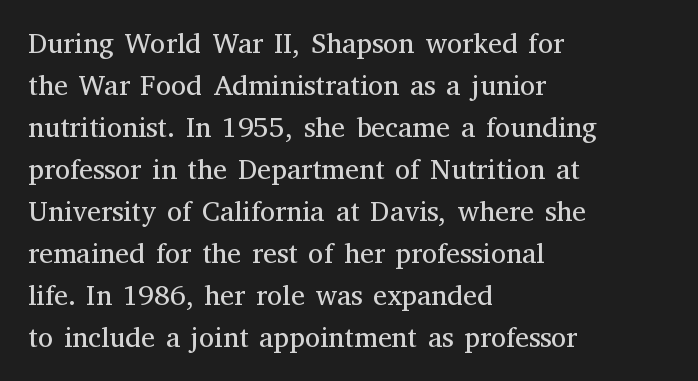
Q: Is the text bold? A: No.
Q: Is the text italic (slanted)? A: No, it is upright.
Q: Is the typeface a serif or a sans-serif typeface? A: Serif.
Q: Is the text underlined? A: No.
Q: How is the paragraph aligned? A: Left-aligned.
Q: Is the spacing between letters normal or unusually wide? A: Normal.
Q: Is the spacing between lines tight, normal or loose? A: Normal.
Q: Width (condensed, normal, or wide)? A: Normal.
Q: Stroke contrast? A: Medium.
Q: x-height? A: Medium.
Q: Monospaced? A: No.
